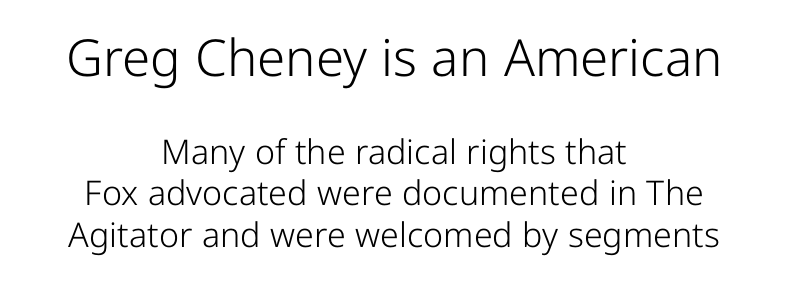
Q: Is the text bold? A: No.
Q: Is the text italic (slanted)? A: No, it is upright.
Q: Is the typeface a serif or a sans-serif typeface? A: Sans-serif.
Q: Is the text underlined? A: No.
Q: How is the paragraph aligned? A: Centered.
Q: Is the spacing between letters normal or unusually wide? A: Normal.
Q: Which block of text is set in a larger size, the first (top) or the second (bottom)? A: The first (top) one.
Q: Width (condensed, normal, or wide)? A: Normal.
Q: Stroke contrast? A: Low.
Q: x-height? A: Medium.
Q: Monospaced? A: No.
